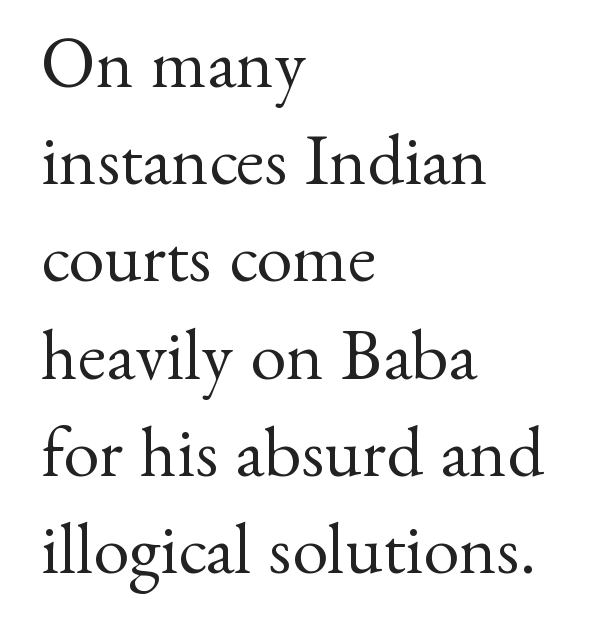
The image shows 72 px regular-weight serif type, upright; set left-aligned, normal line spacing (1.35x), normal letter spacing, not underlined; medium stroke contrast and a small x-height.
